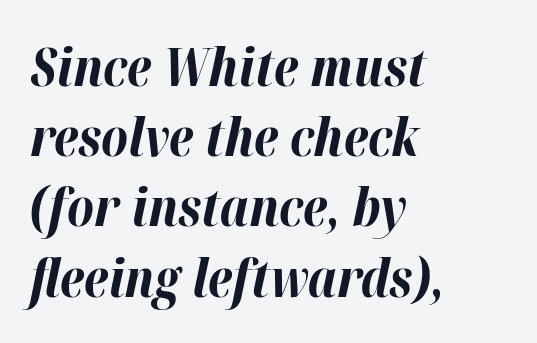
{"italic": "yes", "lean": "right", "slant_degrees": 12, "bold": "yes", "weight": "bold", "width": "normal", "stroke_contrast": "high", "x_height": "medium", "monospaced": "no", "underline": "no", "align": "left", "line_spacing": "normal", "line_spacing_ratio": 1.35, "letter_spacing": "normal", "letter_spacing_em": 0.0, "glyph_px": 52}
